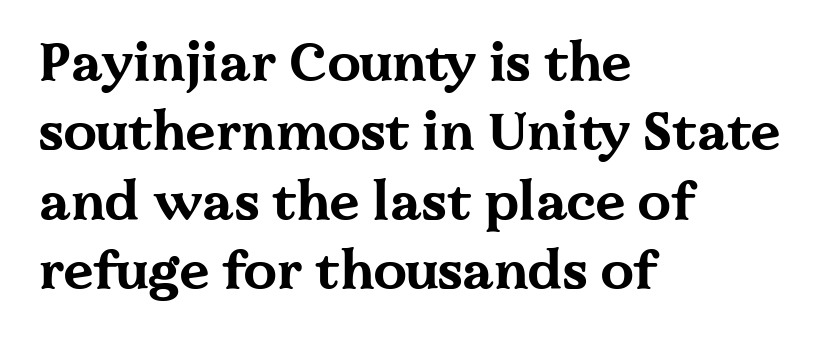
Q: Is the text bold? A: Yes.
Q: Is the text italic (slanted)? A: No, it is upright.
Q: Is the typeface a serif or a sans-serif typeface? A: Serif.
Q: Is the text underlined? A: No.
Q: How is the paragraph aligned? A: Left-aligned.
Q: Is the spacing between letters normal or unusually wide? A: Normal.
Q: Is the spacing between lines tight, normal or loose? A: Normal.
Q: Width (condensed, normal, or wide)? A: Wide.
Q: Stroke contrast? A: Medium.
Q: x-height? A: Medium.
Q: Monospaced? A: No.
